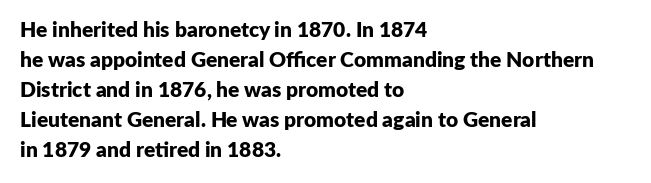
Q: Is the text bold? A: Yes.
Q: Is the text italic (slanted)? A: No, it is upright.
Q: Is the text underlined? A: No.
Q: How is the paragraph aligned? A: Left-aligned.
Q: Is the spacing between letters normal or unusually wide? A: Normal.
Q: Is the spacing between lines tight, normal or loose? A: Normal.
